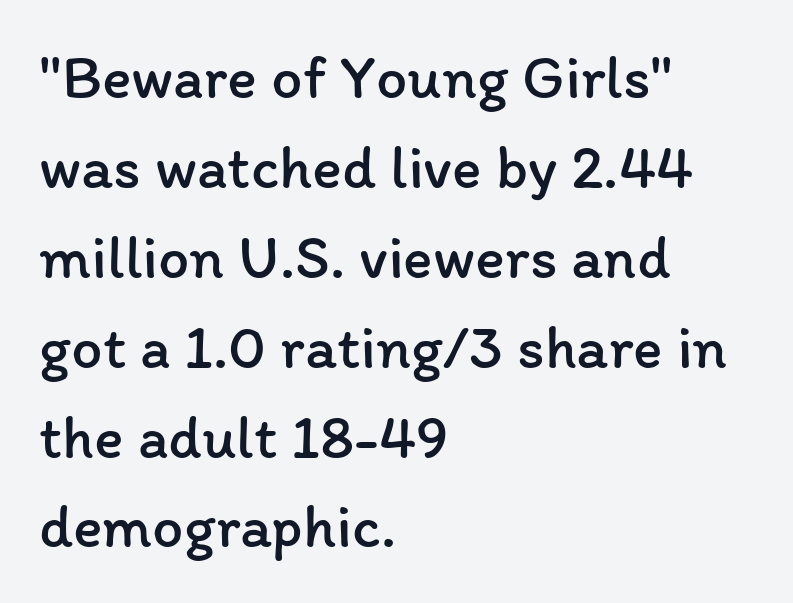
Q: Is the text bold? A: No.
Q: Is the text italic (slanted)? A: No, it is upright.
Q: Is the text underlined? A: No.
Q: How is the paragraph aligned? A: Left-aligned.
Q: Is the spacing between letters normal or unusually wide? A: Normal.
Q: Is the spacing between lines tight, normal or loose? A: Normal.
Q: Width (condensed, normal, or wide)? A: Normal.
Q: Stroke contrast? A: Low.
Q: x-height? A: Medium.
Q: Monospaced? A: No.
